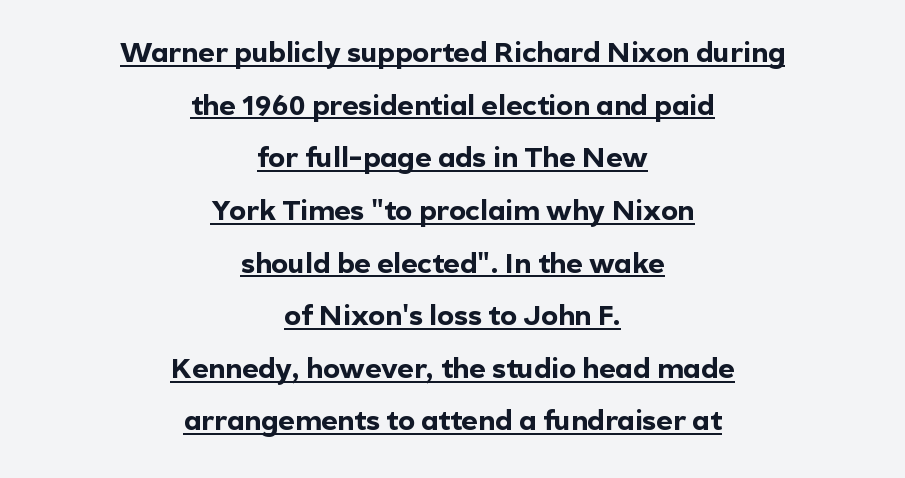
{"serif": "no", "italic": "no", "bold": "yes", "weight": "bold", "width": "normal", "x_height": "medium", "monospaced": "no", "underline": "yes", "align": "center", "line_spacing_ratio": 1.88, "letter_spacing": "normal", "letter_spacing_em": 0.0, "glyph_px": 28}
